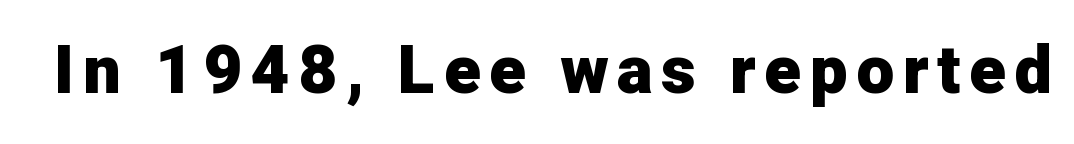
{"serif": "no", "italic": "no", "bold": "yes", "weight": "heavy", "width": "normal", "stroke_contrast": "low", "x_height": "medium", "monospaced": "no", "underline": "no", "glyph_px": 67}
